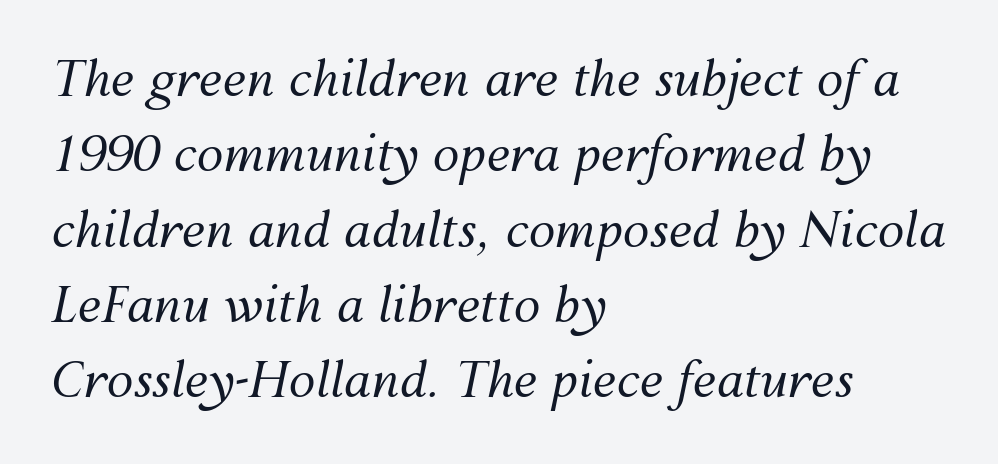
{"italic": "yes", "lean": "right", "slant_degrees": 12, "bold": "no", "weight": "regular", "width": "normal", "stroke_contrast": "medium", "x_height": "medium", "monospaced": "no", "underline": "no", "align": "left", "line_spacing": "normal", "line_spacing_ratio": 1.57, "letter_spacing": "normal", "letter_spacing_em": 0.0, "glyph_px": 48}
